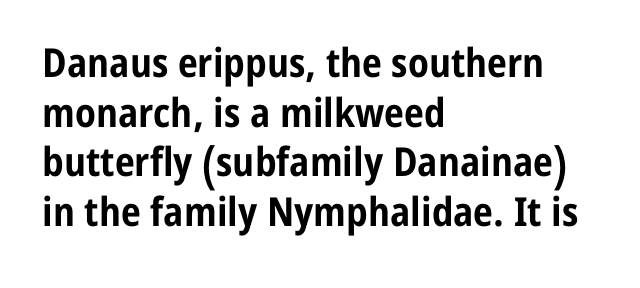
{"serif": "no", "italic": "no", "bold": "yes", "weight": "bold", "width": "condensed", "stroke_contrast": "low", "x_height": "medium", "monospaced": "no", "underline": "no", "align": "left", "line_spacing_ratio": 1.24, "letter_spacing": "normal", "letter_spacing_em": 0.0, "glyph_px": 40}
